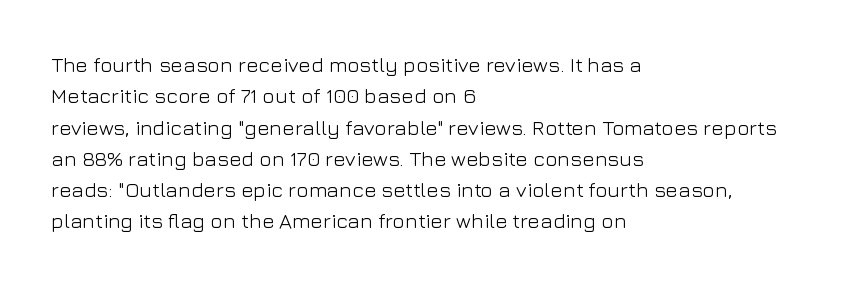
Q: Is the text bold? A: No.
Q: Is the text italic (slanted)? A: No, it is upright.
Q: Is the text underlined? A: No.
Q: How is the paragraph aligned? A: Left-aligned.
Q: Is the spacing between letters normal or unusually wide? A: Normal.
Q: Is the spacing between lines tight, normal or loose? A: Normal.
